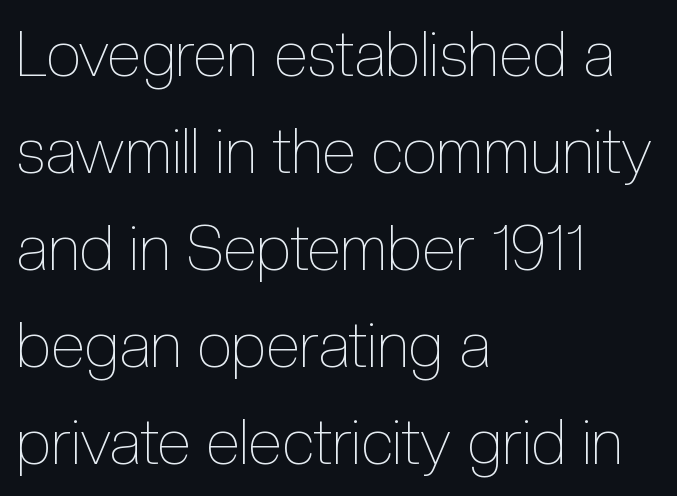
Q: Is the text bold? A: No.
Q: Is the text italic (slanted)? A: No, it is upright.
Q: Is the text underlined? A: No.
Q: How is the paragraph aligned? A: Left-aligned.
Q: Is the spacing between letters normal or unusually wide? A: Normal.
Q: Is the spacing between lines tight, normal or loose? A: Normal.
Q: Width (condensed, normal, or wide)? A: Condensed.
Q: x-height? A: Medium.
Q: Monospaced? A: No.
